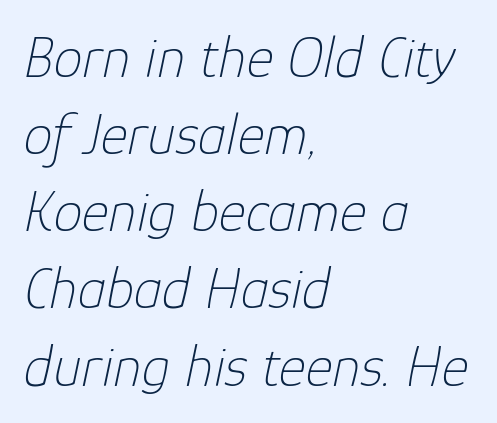
The image shows 58 px thin type, italic (leaning right); set left-aligned, normal line spacing (1.33x), normal letter spacing, not underlined; low stroke contrast and a medium x-height.
